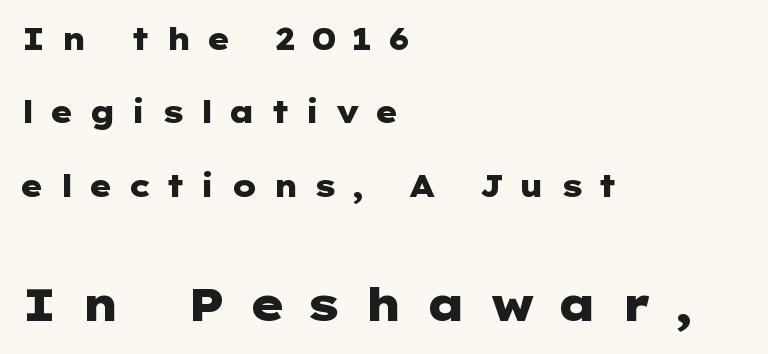
The image shows 45 px heavy, wide sans-serif type, upright; set left-aligned, loose line spacing (2.45x), unusually wide letter spacing (+0.49 em), not underlined; the second (bottom) block is 1.5x larger; low stroke contrast and a medium x-height.
